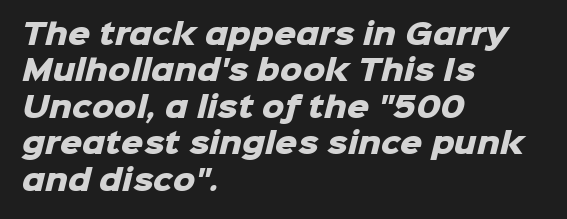
The image shows 28 px heavy sans-serif type; set left-aligned, normal line spacing (1.3x), normal letter spacing, not underlined; low stroke contrast and a medium x-height.
